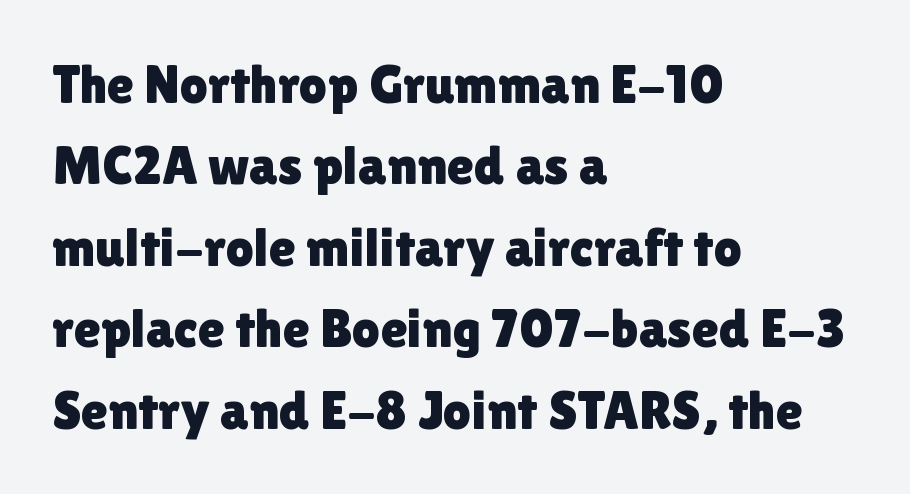
Q: Is the text italic (slanted)? A: No, it is upright.
Q: Is the typeface a serif or a sans-serif typeface? A: Sans-serif.
Q: Is the text underlined? A: No.
Q: How is the paragraph aligned? A: Left-aligned.
Q: Is the spacing between letters normal or unusually wide? A: Normal.
Q: Is the spacing between lines tight, normal or loose? A: Normal.
Q: Width (condensed, normal, or wide)? A: Normal.
Q: x-height? A: Medium.
Q: Monospaced? A: No.
